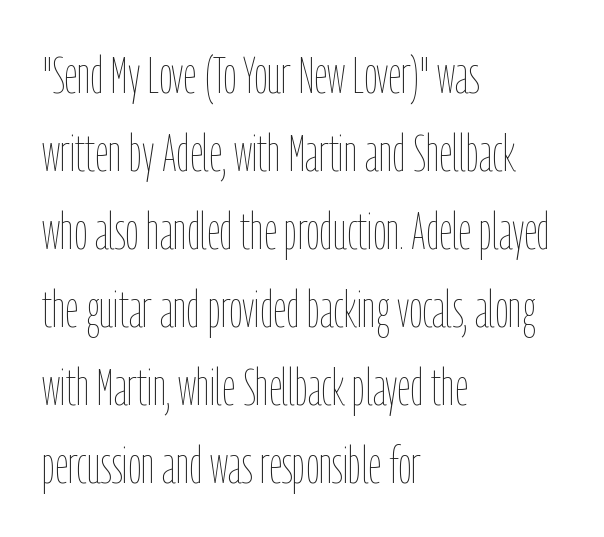
Q: Is the text bold? A: No.
Q: Is the text italic (slanted)? A: No, it is upright.
Q: Is the text underlined? A: No.
Q: How is the paragraph aligned? A: Left-aligned.
Q: Is the spacing between letters normal or unusually wide? A: Normal.
Q: Is the spacing between lines tight, normal or loose? A: Normal.
Q: Width (condensed, normal, or wide)? A: Condensed.
Q: Stroke contrast? A: Low.
Q: x-height? A: Medium.
Q: Monospaced? A: No.
